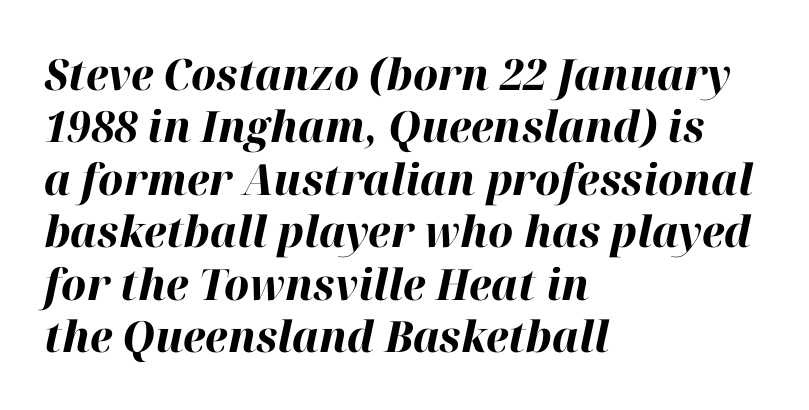
{"italic": "yes", "lean": "right", "slant_degrees": 12, "bold": "yes", "weight": "bold", "width": "normal", "stroke_contrast": "high", "x_height": "medium", "monospaced": "no", "underline": "no", "align": "left", "line_spacing_ratio": 1.22, "letter_spacing": "normal", "letter_spacing_em": 0.0, "glyph_px": 43}
